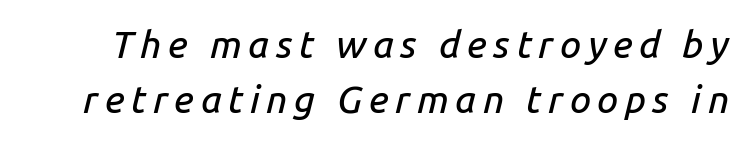
{"italic": "yes", "lean": "right", "slant_degrees": 14, "width": "normal", "stroke_contrast": "low", "x_height": "medium", "monospaced": "no", "underline": "no", "line_spacing": "normal", "line_spacing_ratio": 1.44, "glyph_px": 38}
